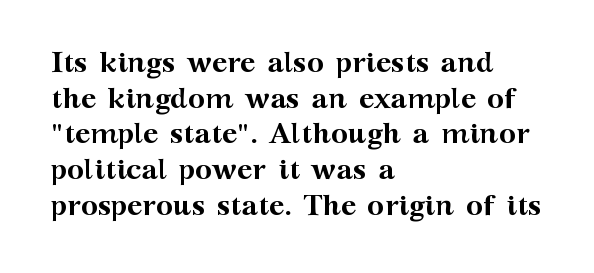
The image shows 29 px semibold, wide serif type, upright; set left-aligned, line spacing 1.23x, normal letter spacing, not underlined; medium stroke contrast and a medium x-height.
